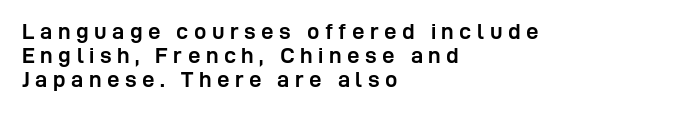
Thick stems and heavy bowls — unmistakably bold. Italic? Not at all — the glyphs are vertical. If you measured baseline to baseline, you'd find a short distance. Unmarked baselines from the first word to the last. Honestly, the letter spacing is so wide it's the main thing you notice. The setting favours the left margin, as ordinary paragraphs usually do.
